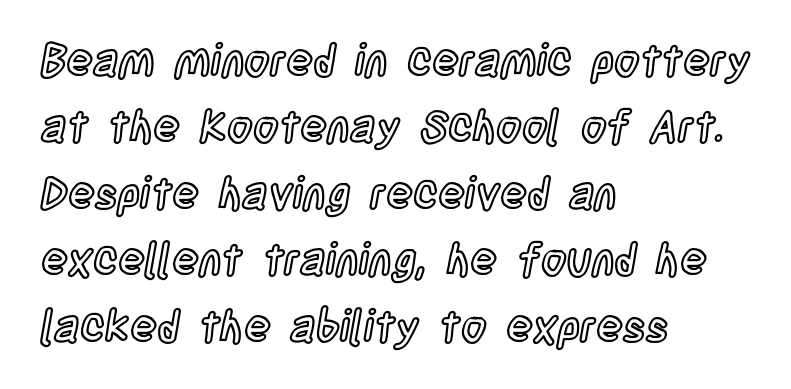
{"width": "condensed", "x_height": "large", "monospaced": "no", "underline": "no", "align": "left", "line_spacing": "normal", "line_spacing_ratio": 1.51, "letter_spacing": "normal", "letter_spacing_em": 0.0, "glyph_px": 44}
